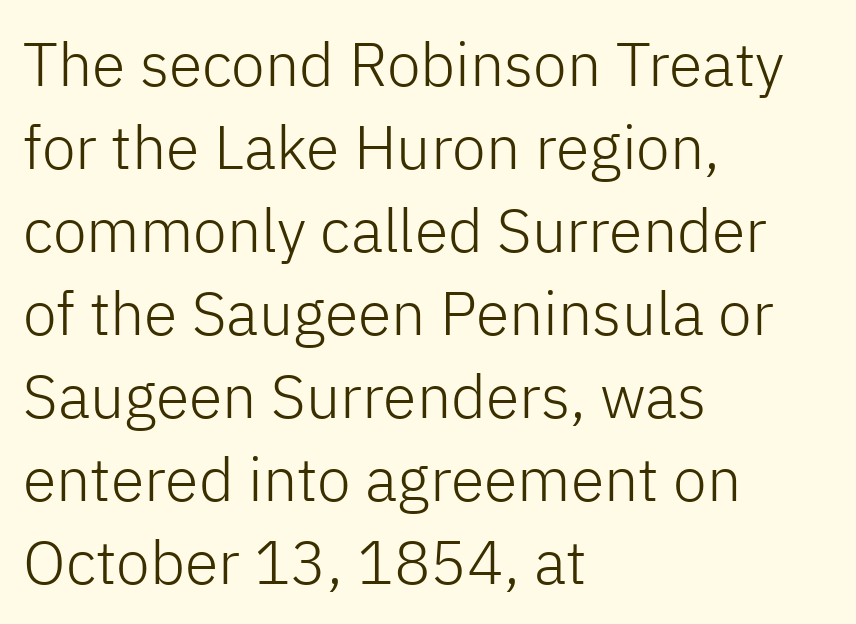
A typesetter would mark this as roman, not italic. Notice how descenders clear the ascenders below comfortably — that's standard leading. The rendering shows plain stroke endings on the letterforms — a sans-serif design. Glyph-to-glyph distance matches everyday printed text.
